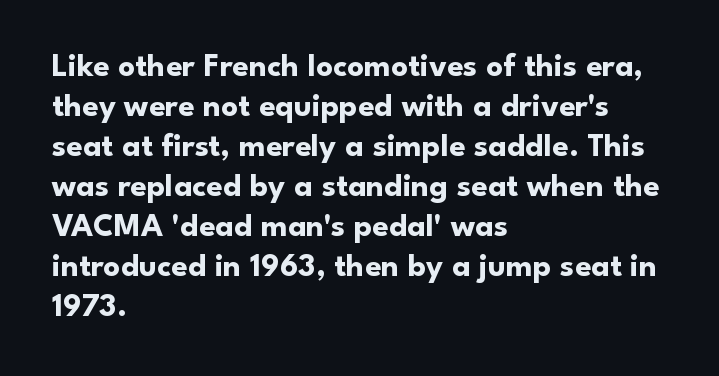
Q: Is the text bold? A: Yes.
Q: Is the text italic (slanted)? A: No, it is upright.
Q: Is the typeface a serif or a sans-serif typeface? A: Sans-serif.
Q: Is the text underlined? A: No.
Q: How is the paragraph aligned? A: Left-aligned.
Q: Is the spacing between letters normal or unusually wide? A: Normal.
Q: Width (condensed, normal, or wide)? A: Normal.
Q: Stroke contrast? A: Low.
Q: x-height? A: Small.
Q: Monospaced? A: No.
